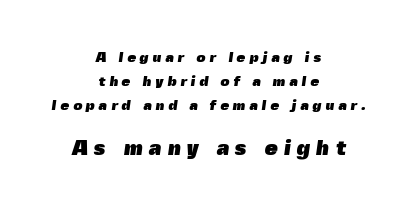
The image shows 21 px bold type; set centered, normal line spacing (1.7x), unusually wide letter spacing (+0.28 em), not underlined; the second (bottom) block is 1.5x larger.
